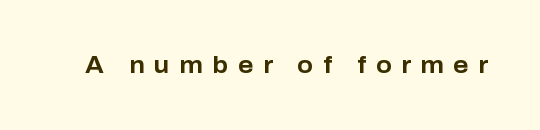
Q: Is the text bold? A: Yes.
Q: Is the text italic (slanted)? A: No, it is upright.
Q: Is the text underlined? A: No.
Q: Is the spacing between letters normal or unusually wide? A: Unusually wide.
